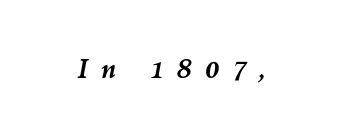
Q: Is the text bold? A: Yes.
Q: Is the text italic (slanted)? A: Yes, it leans right by about 10 degrees.
Q: Is the text underlined? A: No.
Q: Is the spacing between letters normal or unusually wide? A: Unusually wide.
